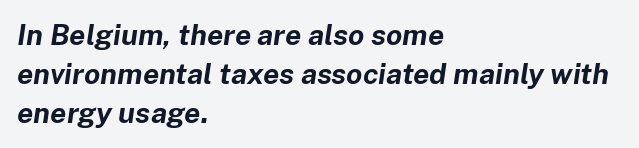
The image shows 29 px bold type, italic (leaning right); set left-aligned, normal line spacing (1.35x), normal letter spacing, not underlined; low stroke contrast and a medium x-height.
